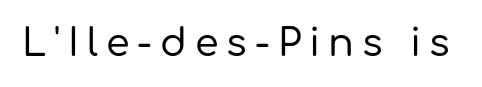
The image shows 38 px sans-serif type, upright; set unusually wide letter spacing (+0.21 em), not underlined; low stroke contrast and a medium x-height.
